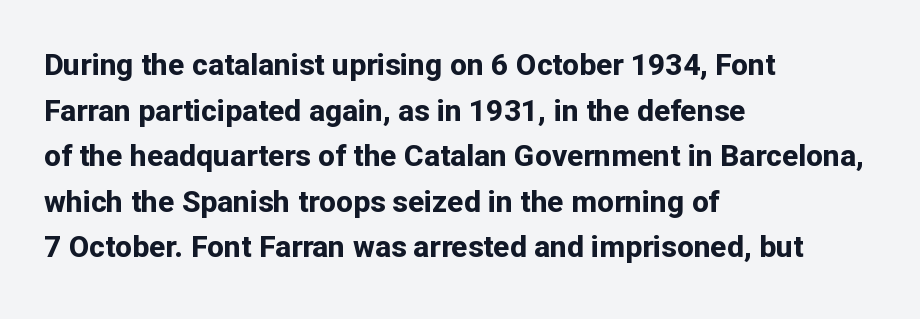
{"serif": "no", "italic": "no", "bold": "yes", "weight": "bold", "width": "normal", "stroke_contrast": "low", "x_height": "medium", "monospaced": "no", "underline": "no", "align": "left", "line_spacing": "normal", "line_spacing_ratio": 1.52, "letter_spacing": "normal", "letter_spacing_em": 0.0, "glyph_px": 30}
